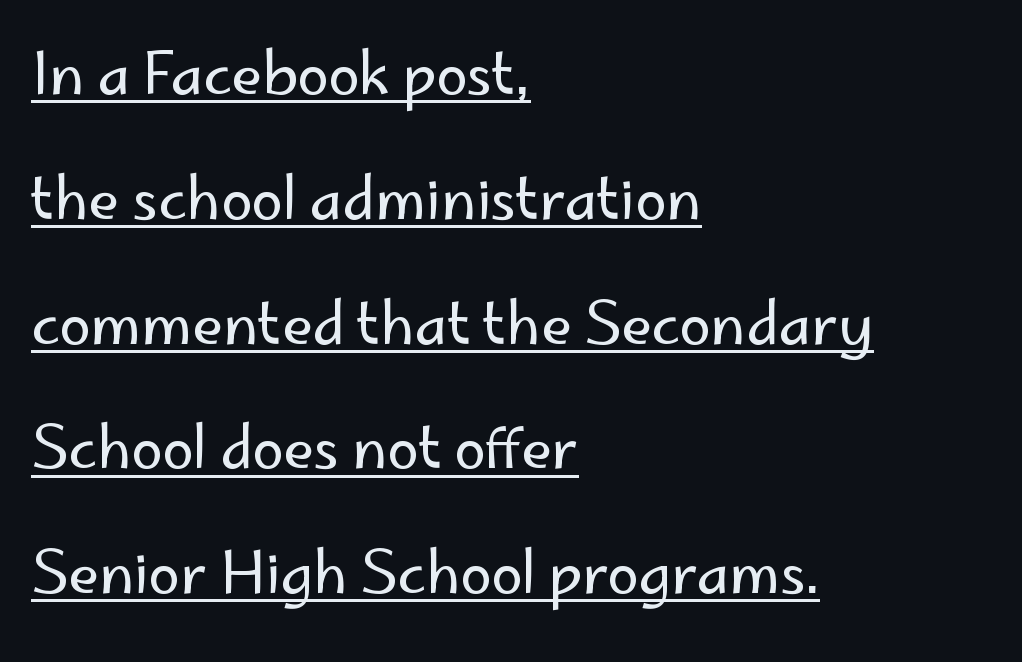
Inter-character spacing is left at the font's built-in metrics. Leading is clearly above the norm, producing a sparse column. Posture: vertical. The typesetting does not lean heavy: it is not bold.
